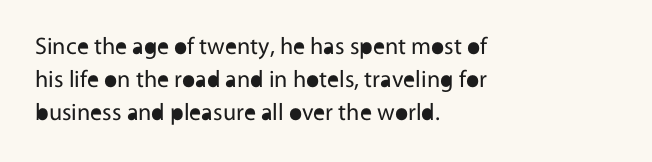
Horizontally, the lines are justified to the leading edge only. A roman cut, with each character standing at attention. The lines sit at an ordinary, default distance from one another. The font sits on the lighter half of the weight spectrum, regular included. Just letters on the line, the space beneath them empty. Standard letterfit; no display-style spreading of the glyphs.
